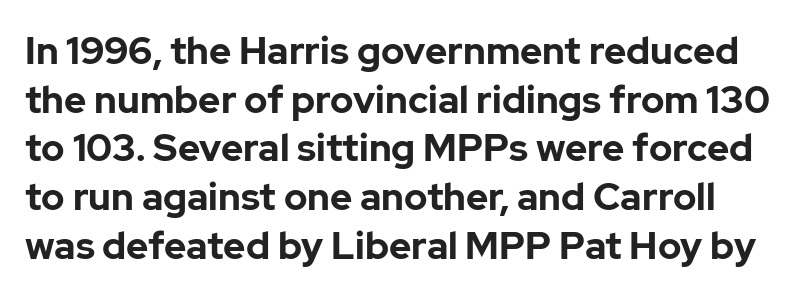
The image shows 38 px bold sans-serif type, upright; set normal line spacing (1.28x), normal letter spacing, not underlined; low stroke contrast and a medium x-height.
